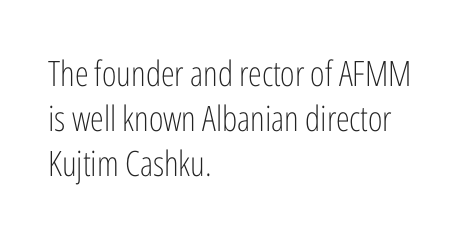
The characters are drawn with everyday or finer stroke widths. The space beneath each line is pristine and unruled. The paragraph has a hard left edge and a soft right edge. Spacing between characters is what you'd get straight out of the box.
